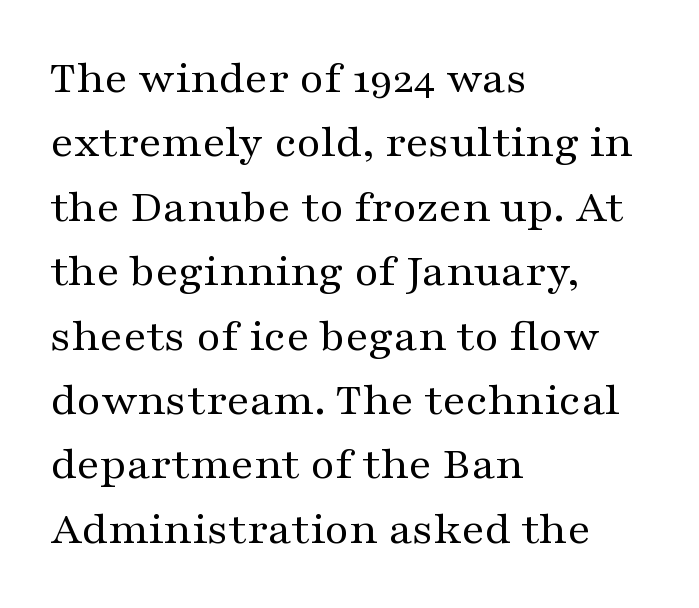
Any mark beneath the type? The region is blank. The paragraph has a hard left edge and a soft right edge. This is serif lettering, the kind often seen in printed books. The leading is moderate, giving the passage an even texture.
